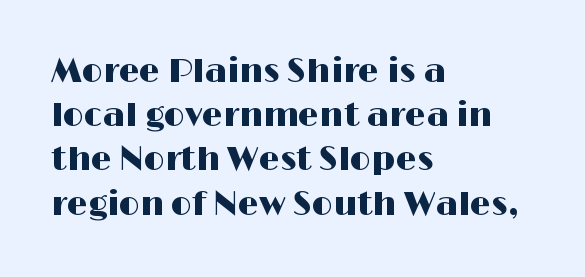
{"serif": "no", "italic": "no", "width": "wide", "stroke_contrast": "high", "x_height": "medium", "monospaced": "no", "underline": "no", "align": "left", "line_spacing": "normal", "line_spacing_ratio": 1.34, "letter_spacing": "normal", "letter_spacing_em": 0.0, "glyph_px": 33}
